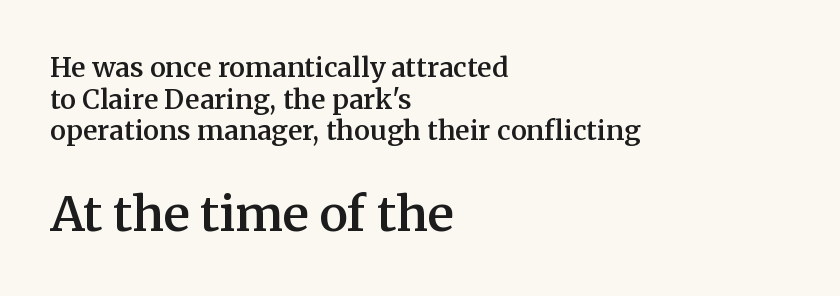
The image shows 48 px semibold serif type, upright; set left-aligned, line spacing 1.17x, normal letter spacing, not underlined; the second (bottom) block is 1.78x larger; medium stroke contrast and a medium x-height.
